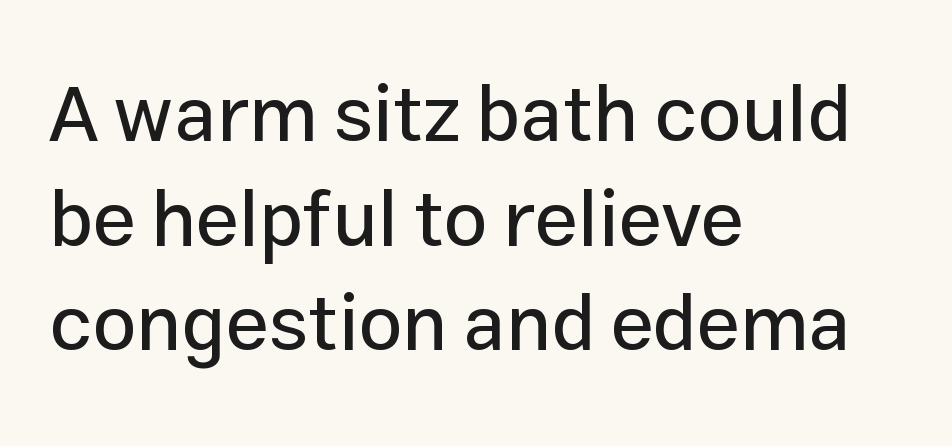
Q: Is the text italic (slanted)? A: No, it is upright.
Q: Is the typeface a serif or a sans-serif typeface? A: Sans-serif.
Q: Is the text underlined? A: No.
Q: How is the paragraph aligned? A: Left-aligned.
Q: Is the spacing between letters normal or unusually wide? A: Normal.
Q: Is the spacing between lines tight, normal or loose? A: Normal.
Q: Width (condensed, normal, or wide)? A: Normal.
Q: Stroke contrast? A: Low.
Q: x-height? A: Medium.
Q: Monospaced? A: No.
